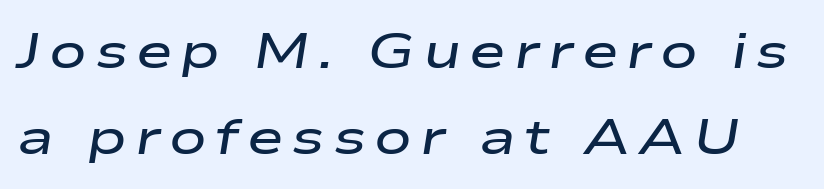
The image shows 50 px semibold, wide type, italic (leaning right); set line spacing 1.72x, not underlined; low stroke contrast and a medium x-height.
